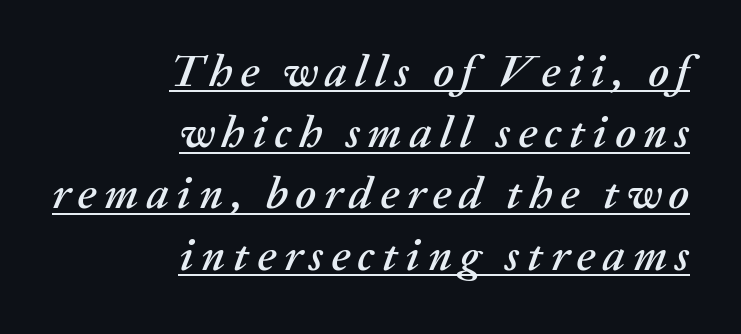
Q: Is the text italic (slanted)? A: Yes, it leans right by about 20 degrees.
Q: Is the text underlined? A: Yes.
Q: How is the paragraph aligned? A: Right-aligned.
Q: Is the spacing between lines tight, normal or loose? A: Normal.
Q: Width (condensed, normal, or wide)? A: Normal.
Q: Stroke contrast? A: Medium.
Q: x-height? A: Medium.
Q: Monospaced? A: No.
